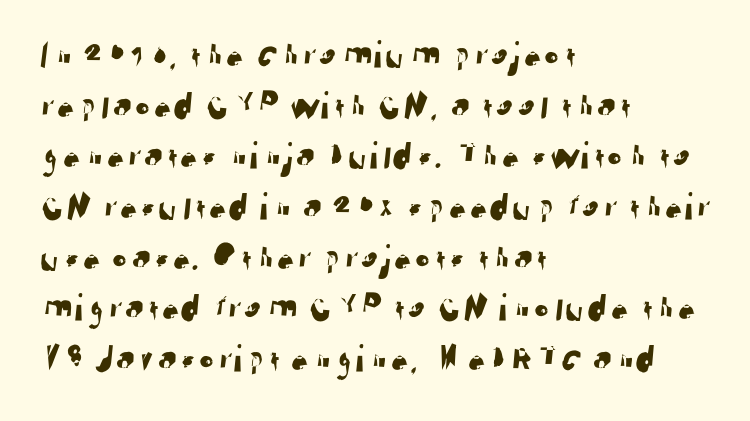
Short note: letters normally spaced. Each letter keeps its own natural width here, so spacing adapts to shape. The vertical gap from one line to the next is medium. Observe the absence of serifs on each vertical stroke in this sample.
